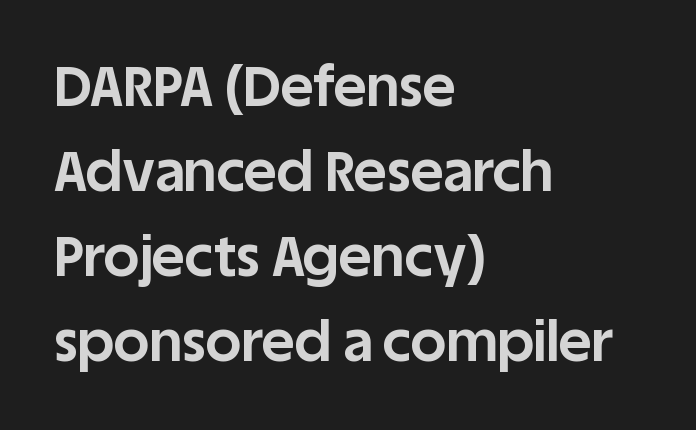
The image shows 56 px bold sans-serif type, upright; set left-aligned, normal line spacing (1.52x), normal letter spacing, not underlined; low stroke contrast and a large x-height.
